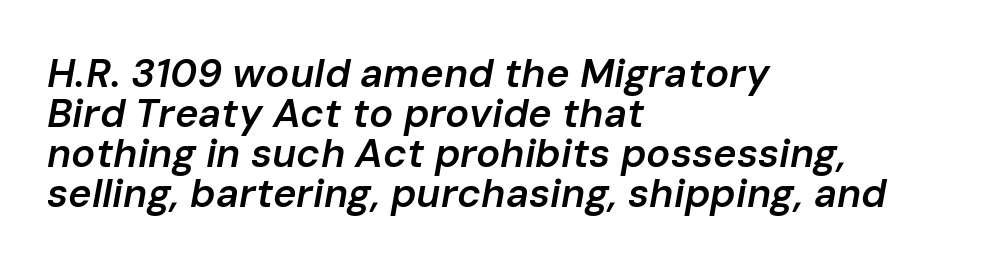
{"italic": "yes", "lean": "right", "slant_degrees": 10, "bold": "semi", "weight": "semibold", "width": "normal", "stroke_contrast": "low", "x_height": "medium", "monospaced": "no", "underline": "no", "align": "left", "line_spacing": "tight", "line_spacing_ratio": 1.0, "letter_spacing": "normal", "letter_spacing_em": 0.0, "glyph_px": 40}
